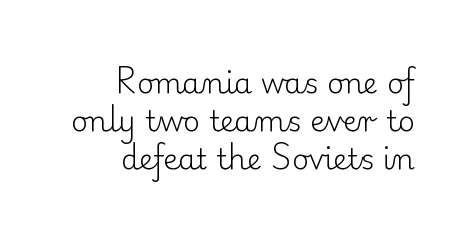
If you drew a ruler down the right edge, every line would touch it. Weight: regular or lighter. What stands out about the letter spacing? Nothing — it is the standard amount. Every character sits straight up, as roman type does. Type without underlining.
